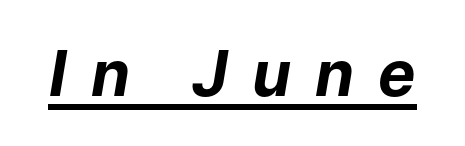
{"italic": "yes", "lean": "right", "slant_degrees": 9, "bold": "yes", "weight": "bold", "width": "normal", "stroke_contrast": "low", "x_height": "medium", "monospaced": "no", "underline": "yes", "letter_spacing": "wide", "letter_spacing_em": 0.38, "glyph_px": 63}
